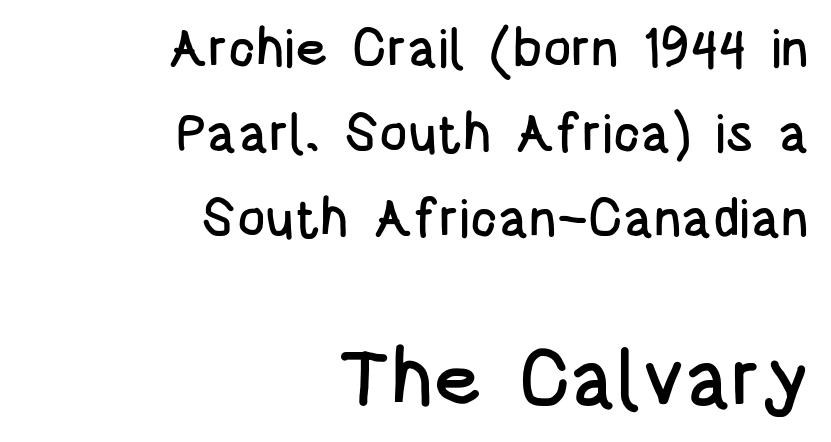
{"serif": "no", "italic": "no", "width": "condensed", "stroke_contrast": "low", "x_height": "large", "monospaced": "no", "underline": "no", "align": "right", "line_spacing": "normal", "line_spacing_ratio": 1.6, "letter_spacing": "normal", "letter_spacing_em": 0.0, "larger_block": "second", "size_ratio": 1.49, "glyph_px": 79}
